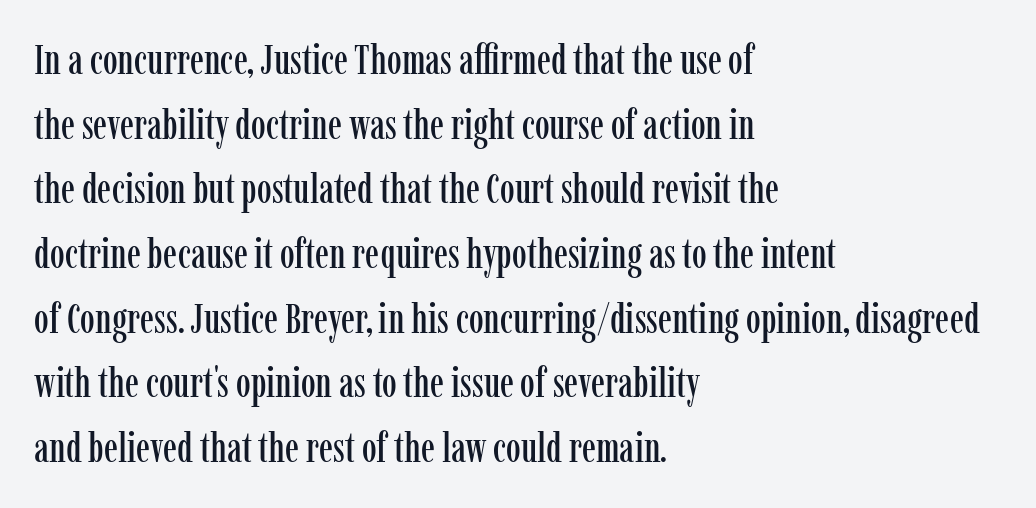
Which margin do the lines hug? The left one — the right edge is uneven. The lettering holds an erect, upright posture throughout. Nothing unusual about the tracking: characters are spaced as the font intends. Stroke terminals: seriffed. Honestly, there is no underline to notice here at all. Compared with typical paragraphs, the rows here are spaced about the same.
